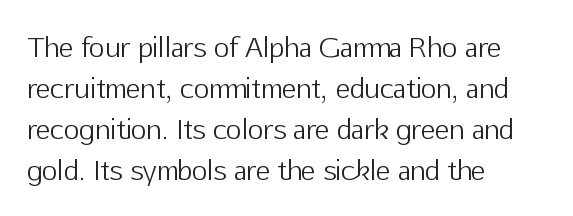
The image shows 27 px text type, upright; set left-aligned, normal line spacing (1.52x), normal letter spacing, not underlined.
